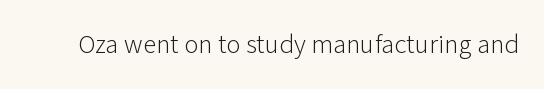
{"italic": "no", "bold": "no", "underline": "no", "letter_spacing": "normal", "letter_spacing_em": 0.0, "glyph_px": 27}
